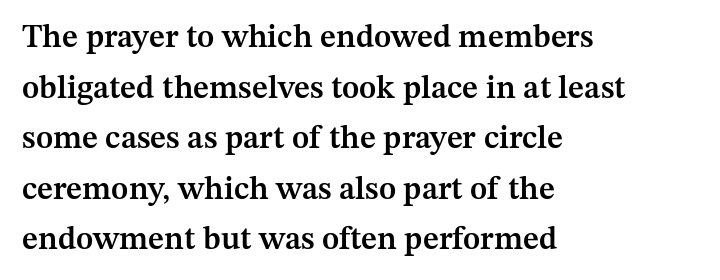
Q: Is the text bold? A: Semi-bold.
Q: Is the text italic (slanted)? A: No, it is upright.
Q: Is the typeface a serif or a sans-serif typeface? A: Serif.
Q: Is the text underlined? A: No.
Q: How is the paragraph aligned? A: Left-aligned.
Q: Is the spacing between letters normal or unusually wide? A: Normal.
Q: Is the spacing between lines tight, normal or loose? A: Normal.
Q: Width (condensed, normal, or wide)? A: Normal.
Q: Stroke contrast? A: Medium.
Q: x-height? A: Medium.
Q: Monospaced? A: No.
